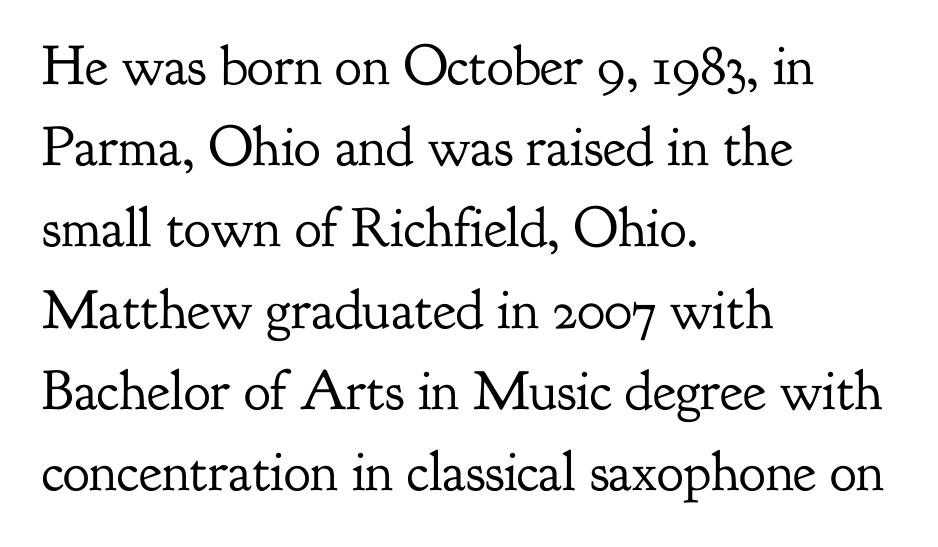
{"serif": "yes", "italic": "no", "bold": "no", "weight": "regular", "width": "normal", "stroke_contrast": "low", "x_height": "small", "monospaced": "no", "underline": "no", "align": "left", "line_spacing": "normal", "line_spacing_ratio": 1.45, "letter_spacing": "normal", "letter_spacing_em": 0.0, "glyph_px": 56}
